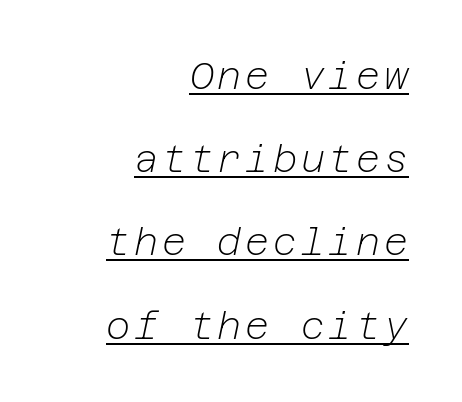
Q: Is the text bold? A: No.
Q: Is the text italic (slanted)? A: Yes, it leans right by about 12 degrees.
Q: Is the text underlined? A: Yes.
Q: How is the paragraph aligned? A: Right-aligned.
Q: Is the spacing between lines tight, normal or loose? A: Loose.
Q: Width (condensed, normal, or wide)? A: Normal.
Q: Stroke contrast? A: Low.
Q: x-height? A: Medium.
